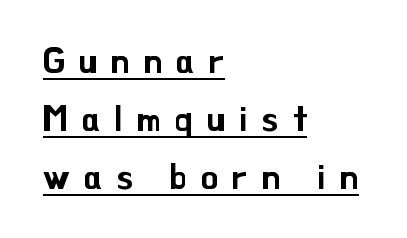
The image shows 35 px sans-serif type, upright; set left-aligned, normal line spacing (1.66x), unusually wide letter spacing (+0.4 em), underlined; low stroke contrast and a small x-height.
